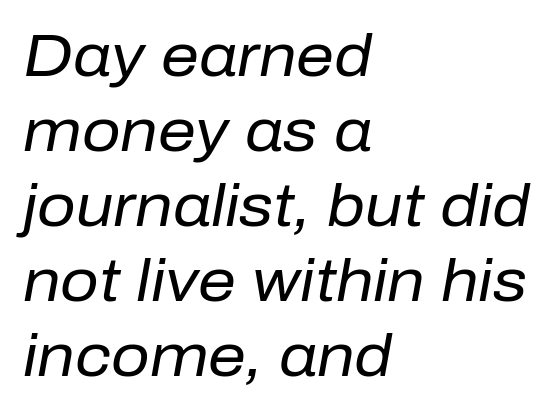
Q: Is the text bold? A: No.
Q: Is the text italic (slanted)? A: Yes, it leans right by about 10 degrees.
Q: Is the text underlined? A: No.
Q: How is the paragraph aligned? A: Left-aligned.
Q: Is the spacing between letters normal or unusually wide? A: Normal.
Q: Is the spacing between lines tight, normal or loose? A: Normal.
Q: Width (condensed, normal, or wide)? A: Normal.
Q: Stroke contrast? A: Low.
Q: x-height? A: Medium.
Q: Monospaced? A: No.
